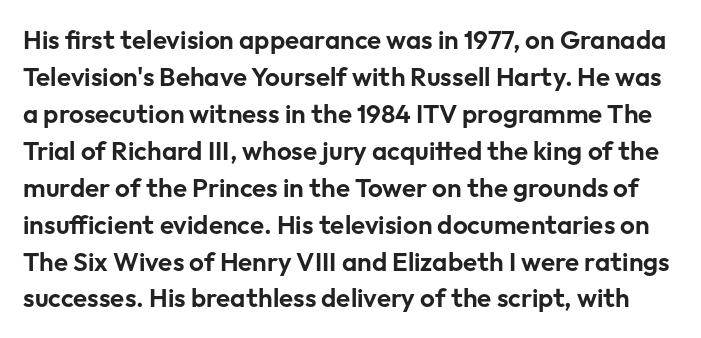
The image shows 26 px text type, upright; set normal line spacing (1.42x), normal letter spacing, not underlined.
